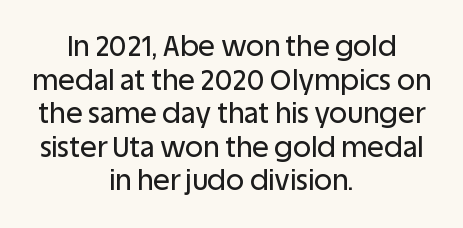
Q: Is the text italic (slanted)? A: No, it is upright.
Q: Is the typeface a serif or a sans-serif typeface? A: Sans-serif.
Q: Is the text underlined? A: No.
Q: How is the paragraph aligned? A: Centered.
Q: Is the spacing between letters normal or unusually wide? A: Normal.
Q: Width (condensed, normal, or wide)? A: Normal.
Q: Stroke contrast? A: Low.
Q: x-height? A: Large.
Q: Monospaced? A: No.
